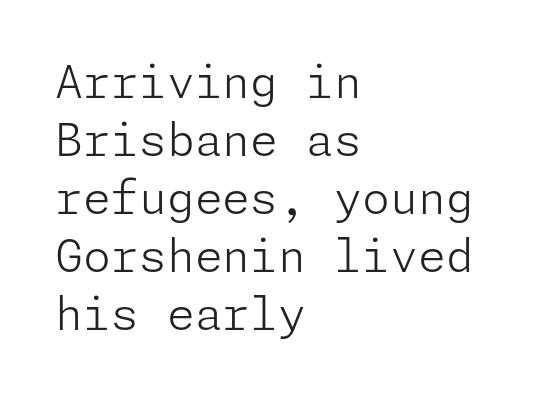
The image shows 45 px light sans-serif type, upright; set left-aligned, normal line spacing (1.29x), normal letter spacing, not underlined; low stroke contrast and a medium x-height.
